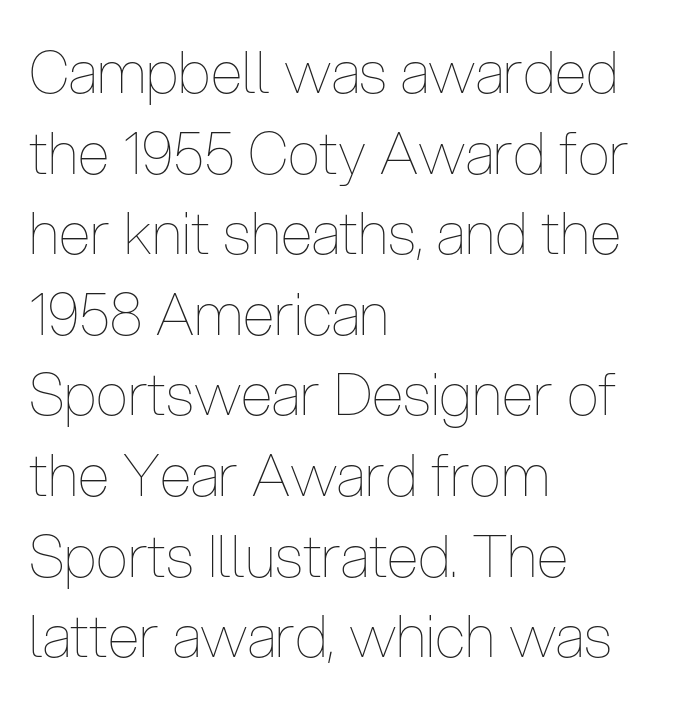
{"italic": "no", "bold": "no", "weight": "thin", "width": "condensed", "stroke_contrast": "low", "x_height": "medium", "monospaced": "no", "underline": "no", "align": "left", "line_spacing": "normal", "line_spacing_ratio": 1.39, "letter_spacing": "normal", "letter_spacing_em": 0.0, "glyph_px": 58}
